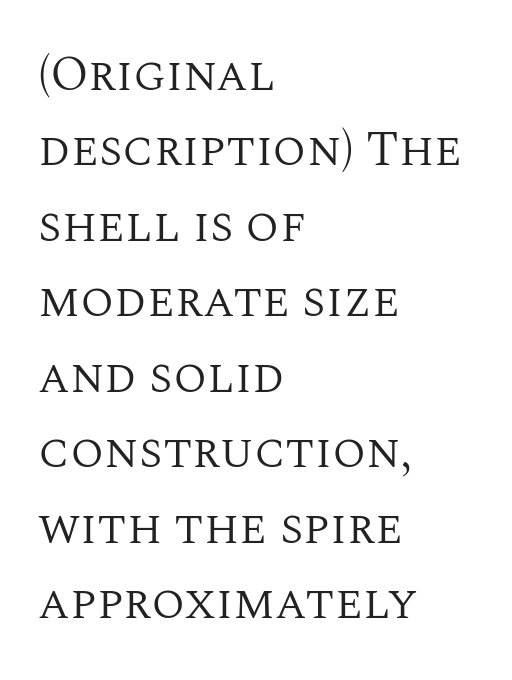
Q: Is the text bold? A: No.
Q: Is the text italic (slanted)? A: No, it is upright.
Q: Is the typeface a serif or a sans-serif typeface? A: Serif.
Q: Is the text underlined? A: No.
Q: How is the paragraph aligned? A: Left-aligned.
Q: Is the spacing between letters normal or unusually wide? A: Normal.
Q: Is the spacing between lines tight, normal or loose? A: Normal.
Q: Width (condensed, normal, or wide)? A: Normal.
Q: Stroke contrast? A: Medium.
Q: x-height? A: Large.
Q: Monospaced? A: No.
